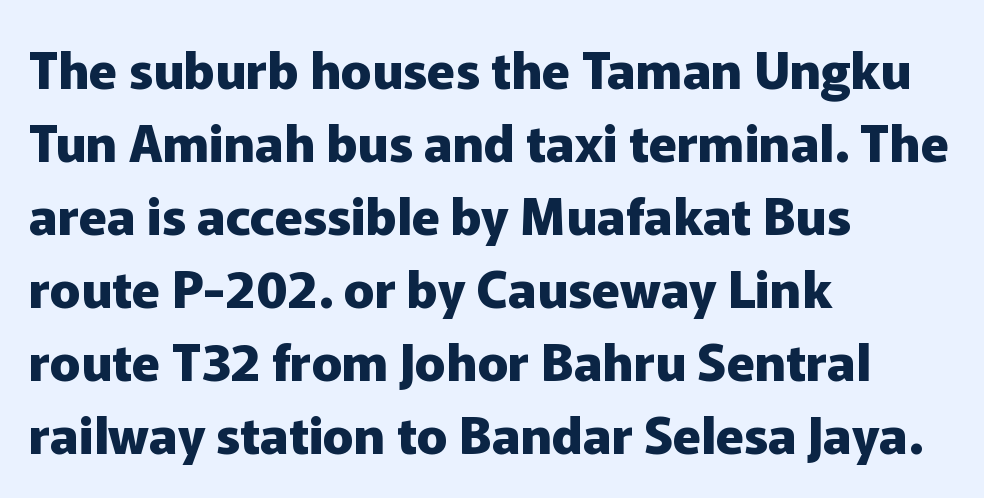
The image shows 51 px heavy sans-serif type, upright; set left-aligned, normal line spacing (1.43x), normal letter spacing, not underlined; low stroke contrast and a medium x-height.
